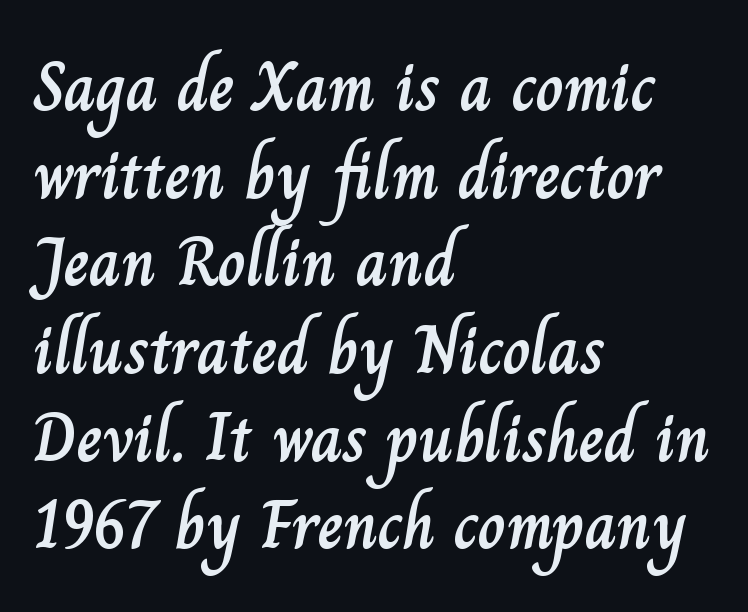
Q: Is the text italic (slanted)? A: Yes.
Q: Is the text underlined? A: No.
Q: How is the paragraph aligned? A: Left-aligned.
Q: Is the spacing between letters normal or unusually wide? A: Normal.
Q: Is the spacing between lines tight, normal or loose? A: Normal.
Q: Width (condensed, normal, or wide)? A: Normal.
Q: Stroke contrast? A: Low.
Q: x-height? A: Small.
Q: Monospaced? A: No.
